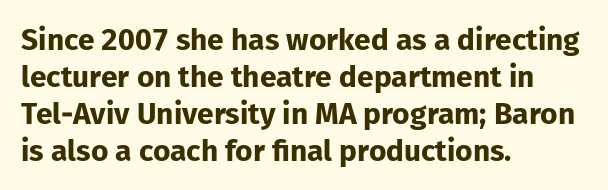
The image shows 30 px bold sans-serif type, upright; set left-aligned, line spacing 1.23x, normal letter spacing, not underlined; low stroke contrast and a medium x-height.
